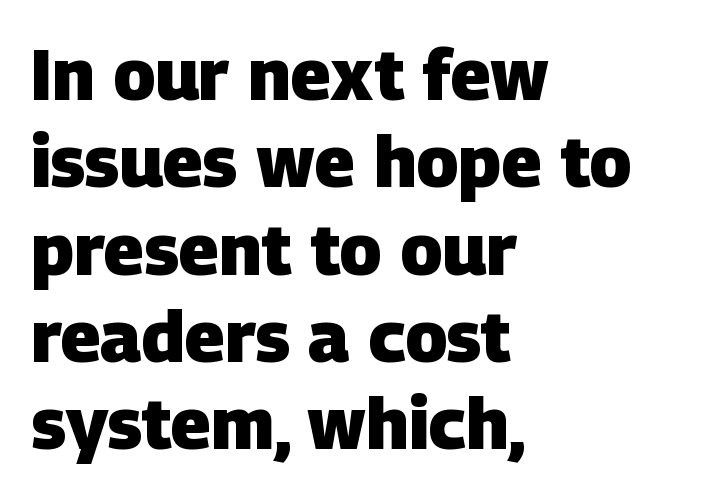
The image shows 71 px heavy sans-serif type; set left-aligned, line spacing 1.23x, normal letter spacing, not underlined; low stroke contrast and a large x-height.
